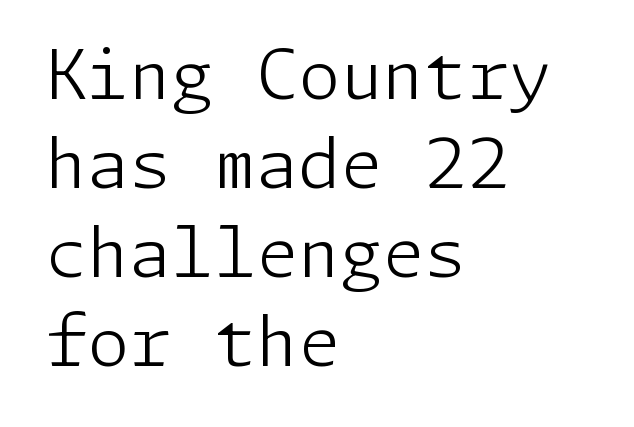
{"serif": "no", "italic": "no", "bold": "no", "weight": "light", "width": "normal", "stroke_contrast": "low", "x_height": "medium", "underline": "no", "align": "left", "line_spacing": "normal", "line_spacing_ratio": 1.31, "letter_spacing": "normal", "letter_spacing_em": 0.0, "glyph_px": 68}
